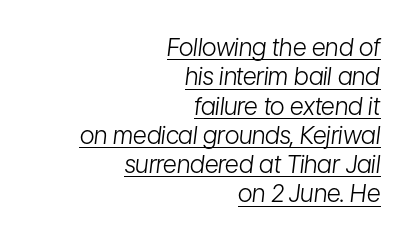
Q: Is the text bold? A: No.
Q: Is the text italic (slanted)? A: Yes, it leans right by about 7 degrees.
Q: Is the text underlined? A: Yes.
Q: How is the paragraph aligned? A: Right-aligned.
Q: Is the spacing between letters normal or unusually wide? A: Normal.
